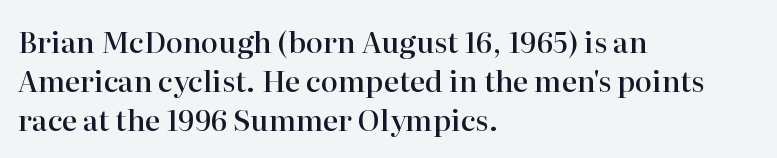
In terms of weight, the rendering is demibold, just under bold. The line texture is even and compact thanks to regular tracking. Posture: upright roman. Honestly, there is no underline to notice here at all. The space between consecutive lines is moderate.
